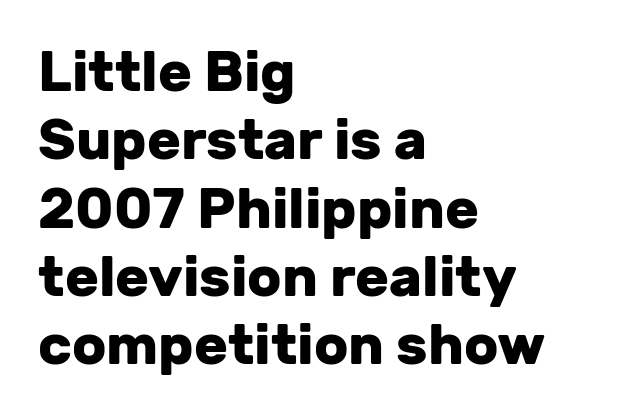
Stroke terminals: plain, sans-serif. The letters advance in unequal steps, a hallmark of proportional type. A dark, heavy texture on the line: the type is bold. A typesetter would call this zero additional tracking. Italic? Not at all — the glyphs are vertical.
